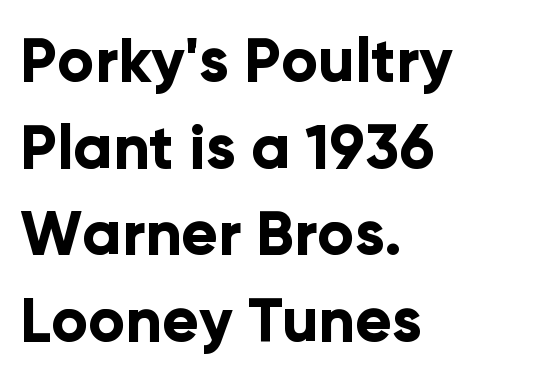
Leftover space on each line is placed entirely after the last word. I'd call this a sans setting — the letters go barefoot. The lines sit at an ordinary, default distance from one another. Italic? Not at all — the glyphs are vertical. The rendering uses natural spacing where letterforms have individual widths. The characters look thick and weighty, a clear bold.
